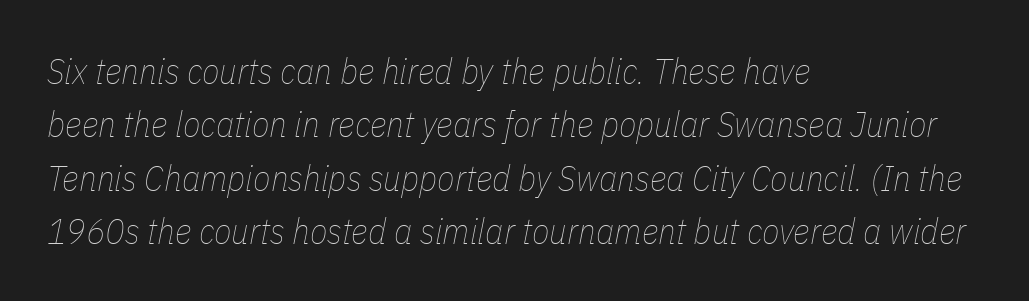
Evenly set lines give the paragraph a standard silhouette. Each line starts at the same left margin while the right side varies. No extra ink here — the face is not bold. Would a proofreader flag this as italicized? Yes. Proportional: the letters do not fall into vertical columns.
